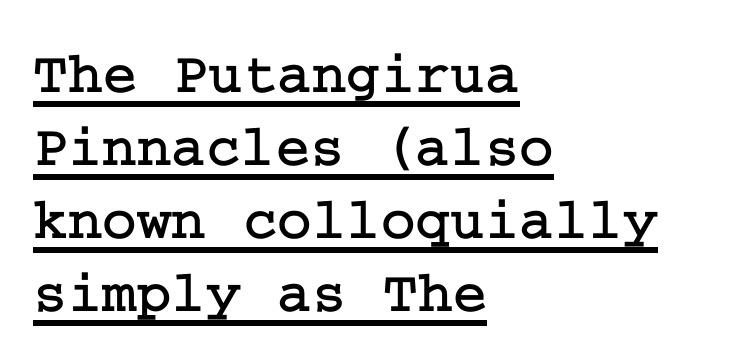
Q: Is the text italic (slanted)? A: No, it is upright.
Q: Is the typeface a serif or a sans-serif typeface? A: Serif.
Q: Is the text underlined? A: Yes.
Q: How is the paragraph aligned? A: Left-aligned.
Q: Is the spacing between letters normal or unusually wide? A: Normal.
Q: Width (condensed, normal, or wide)? A: Normal.
Q: Stroke contrast? A: Low.
Q: x-height? A: Medium.
